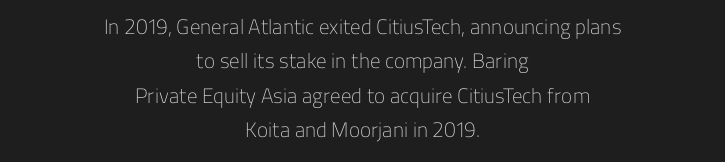
Q: Is the text bold? A: No.
Q: Is the text italic (slanted)? A: No, it is upright.
Q: Is the text underlined? A: No.
Q: How is the paragraph aligned? A: Centered.
Q: Is the spacing between letters normal or unusually wide? A: Normal.
Q: Is the spacing between lines tight, normal or loose? A: Normal.
